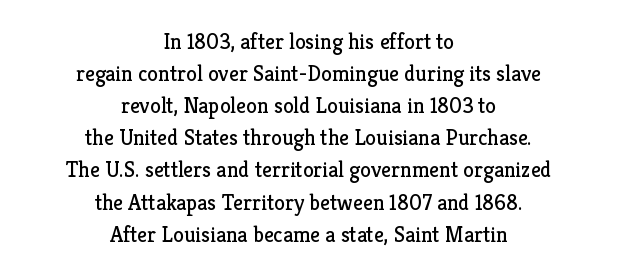
Q: Is the text bold? A: No.
Q: Is the text italic (slanted)? A: No, it is upright.
Q: Is the text underlined? A: No.
Q: How is the paragraph aligned? A: Centered.
Q: Is the spacing between letters normal or unusually wide? A: Normal.
Q: Is the spacing between lines tight, normal or loose? A: Normal.
